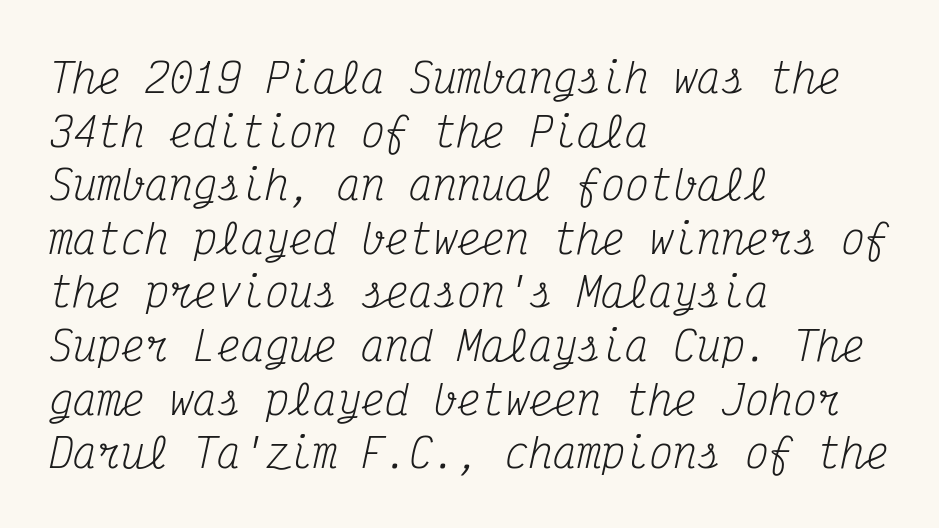
Quick note: italic. Leading: standard. These lines are rendered in a fixed-pitch font. Alignment: flush left. Caption: standard tracking, unaltered. These glyphs show unthickened strokes, regular width or finer.
